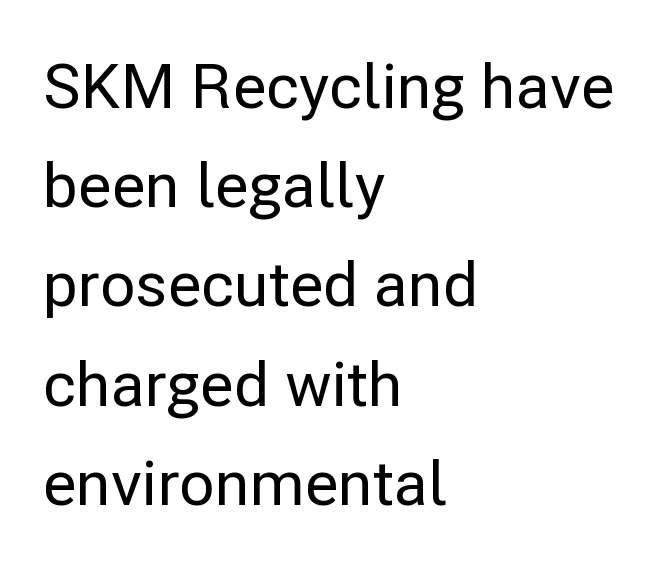
Q: Is the text italic (slanted)? A: No, it is upright.
Q: Is the typeface a serif or a sans-serif typeface? A: Sans-serif.
Q: Is the text underlined? A: No.
Q: How is the paragraph aligned? A: Left-aligned.
Q: Is the spacing between letters normal or unusually wide? A: Normal.
Q: Is the spacing between lines tight, normal or loose? A: Normal.
Q: Width (condensed, normal, or wide)? A: Normal.
Q: Stroke contrast? A: Low.
Q: x-height? A: Medium.
Q: Monospaced? A: No.
